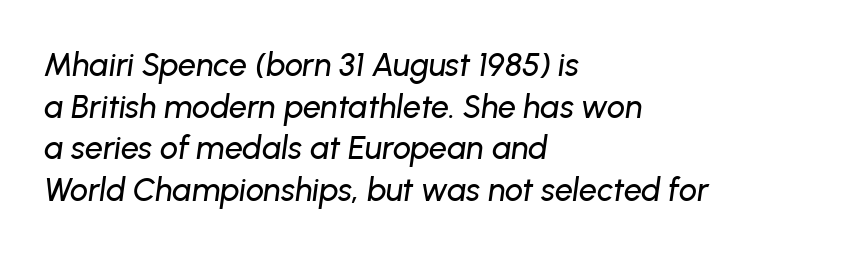
The typography opts for an oblique posture over an upright one. Looks like regular typesetting: each glyph gets only the width it needs. You could call the tracking neutral — neither tight nor loose. Students, observe: this is what conventionally led text looks like.
